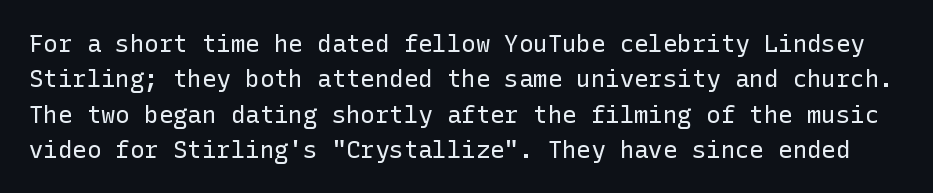
Q: Is the text bold? A: No.
Q: Is the text italic (slanted)? A: No, it is upright.
Q: Is the text underlined? A: No.
Q: Is the spacing between letters normal or unusually wide? A: Normal.
Q: Is the spacing between lines tight, normal or loose? A: Normal.
